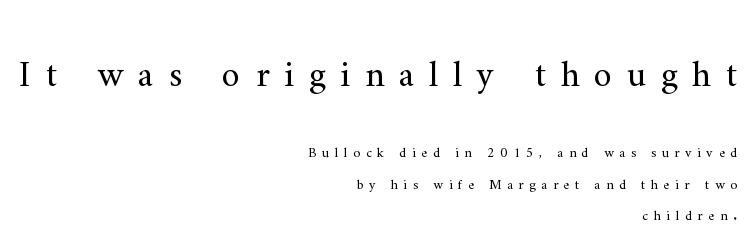
{"serif": "yes", "italic": "no", "bold": "no", "weight": "regular", "width": "normal", "stroke_contrast": "medium", "x_height": "small", "monospaced": "no", "underline": "no", "align": "right", "line_spacing": "loose", "line_spacing_ratio": 2.26, "letter_spacing": "wide", "letter_spacing_em": 0.4, "larger_block": "first", "size_ratio": 2.64, "glyph_px": 37}
